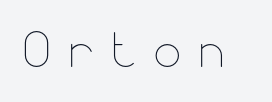
Q: Is the text bold? A: No.
Q: Is the text italic (slanted)? A: No, it is upright.
Q: Is the text underlined? A: No.
Q: Is the spacing between letters normal or unusually wide? A: Unusually wide.
Q: Width (condensed, normal, or wide)? A: Normal.
Q: Stroke contrast? A: Low.
Q: x-height? A: Small.
Q: Monospaced? A: No.
